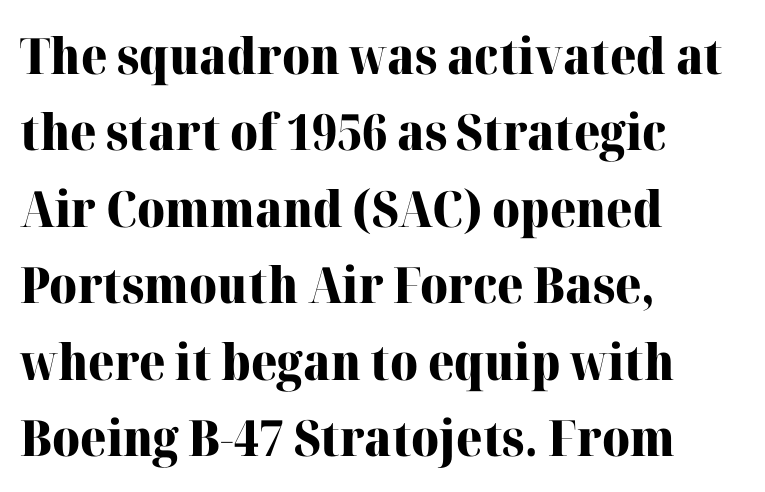
{"serif": "yes", "italic": "no", "bold": "yes", "weight": "heavy", "width": "normal", "stroke_contrast": "high", "x_height": "medium", "monospaced": "no", "underline": "no", "align": "left", "line_spacing": "normal", "line_spacing_ratio": 1.53, "letter_spacing": "normal", "letter_spacing_em": 0.0, "glyph_px": 50}
